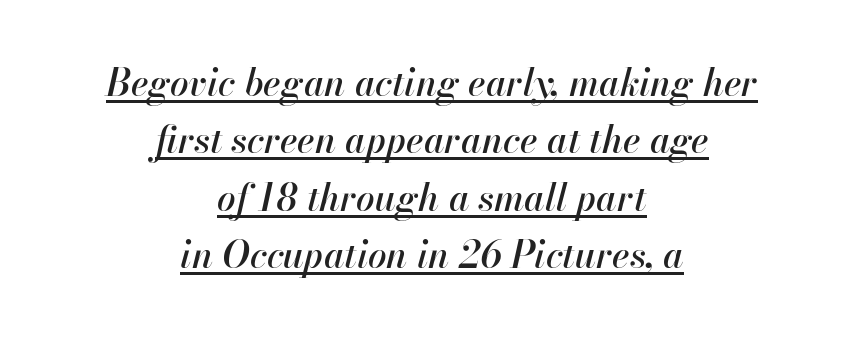
How are the letters spaced? Ordinarily, with no added tracking. Short and long lines alike share a common midpoint. The text carries the slant typical of an italic or oblique font. Leading matches the norm, producing a regular column.
